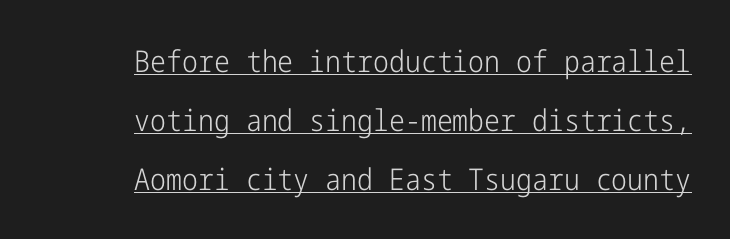
Q: Is the text bold? A: No.
Q: Is the text italic (slanted)? A: No, it is upright.
Q: Is the typeface a serif or a sans-serif typeface? A: Sans-serif.
Q: Is the text underlined? A: Yes.
Q: Is the spacing between letters normal or unusually wide? A: Normal.
Q: Is the spacing between lines tight, normal or loose? A: Loose.
Q: Width (condensed, normal, or wide)? A: Condensed.
Q: Stroke contrast? A: Low.
Q: x-height? A: Medium.
